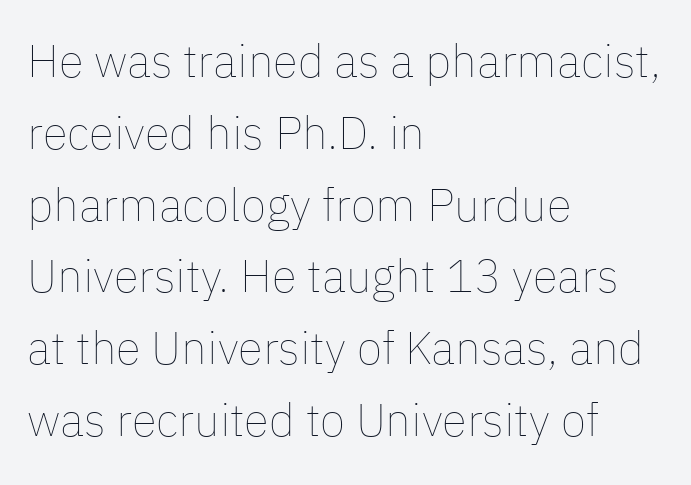
The image shows 46 px thin type, upright; set left-aligned, normal line spacing (1.56x), normal letter spacing, not underlined; low stroke contrast and a medium x-height.
